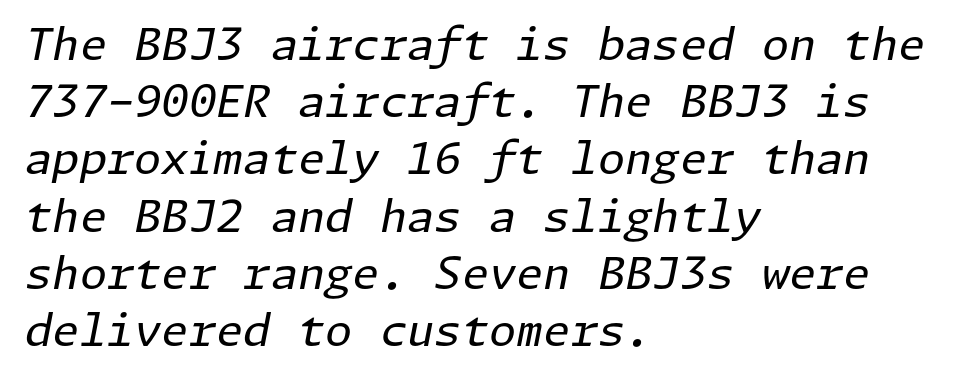
The face used here is rendered with its standard letterfit. Underline: absent. Each new line begins a customary step beneath the previous one. The letters are slanted; this is an italic face.
